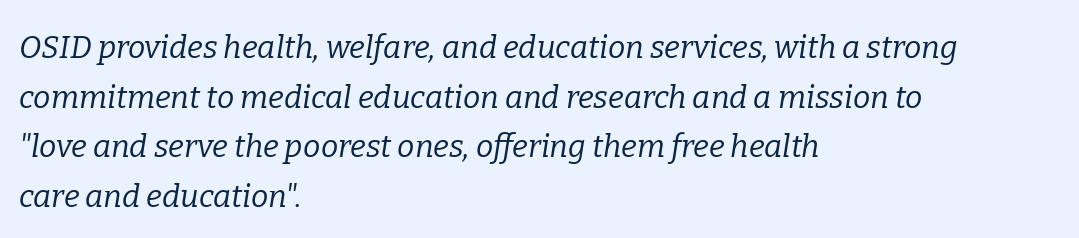
{"serif": "yes", "italic": "yes", "lean": "right", "slant_degrees": 9, "bold": "no", "weight": "regular", "width": "normal", "stroke_contrast": "low", "x_height": "medium", "monospaced": "no", "underline": "no", "align": "left", "line_spacing": "normal", "line_spacing_ratio": 1.6, "letter_spacing": "normal", "letter_spacing_em": 0.0, "glyph_px": 31}
